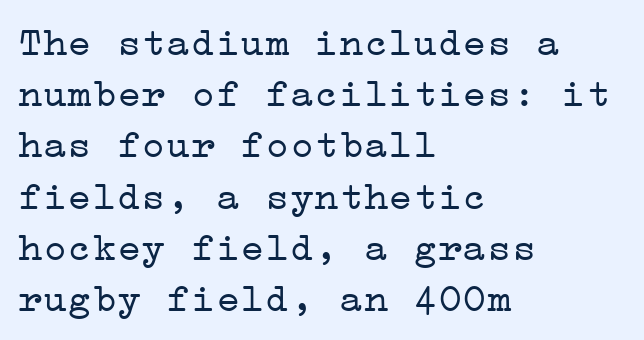
Q: Is the text bold? A: No.
Q: Is the text italic (slanted)? A: No, it is upright.
Q: Is the typeface a serif or a sans-serif typeface? A: Serif.
Q: Is the text underlined? A: No.
Q: How is the paragraph aligned? A: Left-aligned.
Q: Is the spacing between letters normal or unusually wide? A: Normal.
Q: Is the spacing between lines tight, normal or loose? A: Normal.
Q: Width (condensed, normal, or wide)? A: Wide.
Q: Stroke contrast? A: Low.
Q: x-height? A: Medium.
